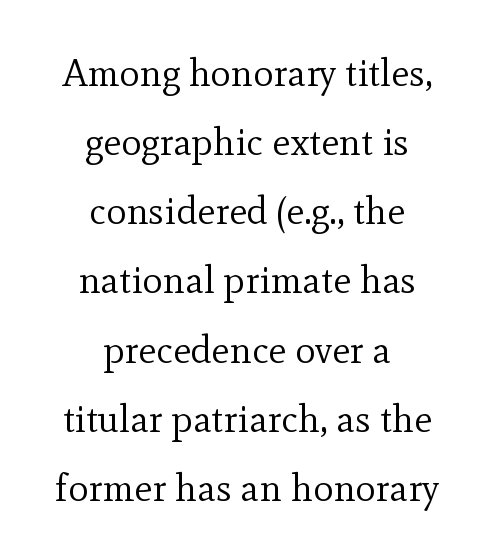
Q: Is the text bold? A: No.
Q: Is the text italic (slanted)? A: No, it is upright.
Q: Is the typeface a serif or a sans-serif typeface? A: Serif.
Q: Is the text underlined? A: No.
Q: How is the paragraph aligned? A: Centered.
Q: Is the spacing between letters normal or unusually wide? A: Normal.
Q: Width (condensed, normal, or wide)? A: Normal.
Q: x-height? A: Small.
Q: Monospaced? A: No.
